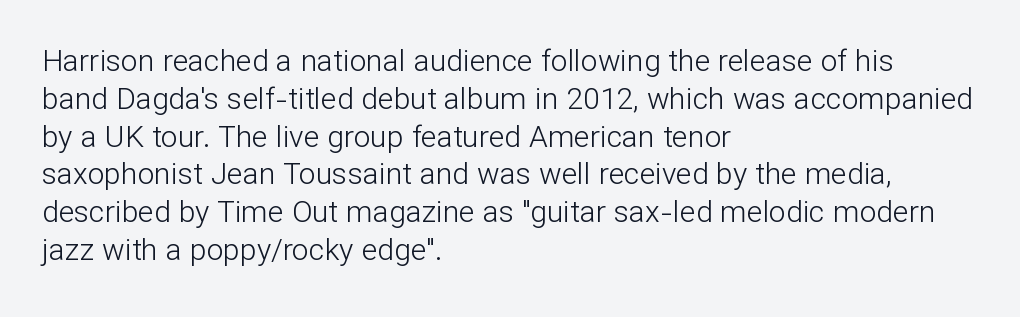
Q: Is the text bold? A: No.
Q: Is the text italic (slanted)? A: No, it is upright.
Q: Is the typeface a serif or a sans-serif typeface? A: Sans-serif.
Q: Is the text underlined? A: No.
Q: How is the paragraph aligned? A: Left-aligned.
Q: Is the spacing between letters normal or unusually wide? A: Normal.
Q: Is the spacing between lines tight, normal or loose? A: Normal.
Q: Width (condensed, normal, or wide)? A: Normal.
Q: Stroke contrast? A: Low.
Q: x-height? A: Medium.
Q: Monospaced? A: No.
